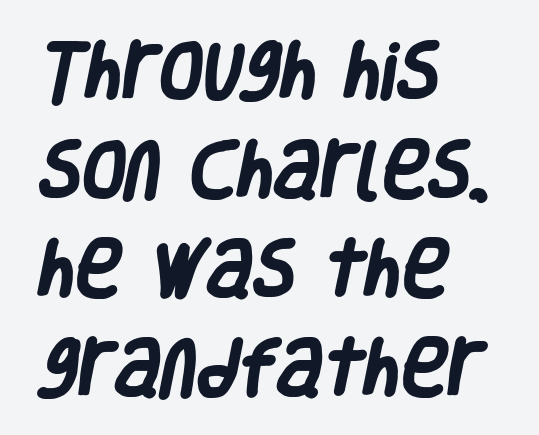
The image shows 63 px heavy, condensed sans-serif type; set left-aligned, normal line spacing (1.57x), normal letter spacing, not underlined; low stroke contrast and a large x-height.
